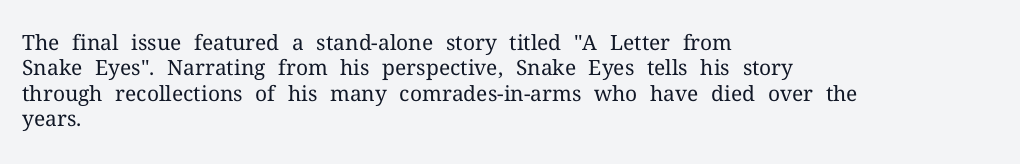
A bare baseline throughout the passage. Line beginnings align vertically; line endings do not. This sample uses plain, unmodified letter spacing. Posture: straight, roman, zero tilt. Is this a heavy cut? Hardly; it is regular or lighter.
